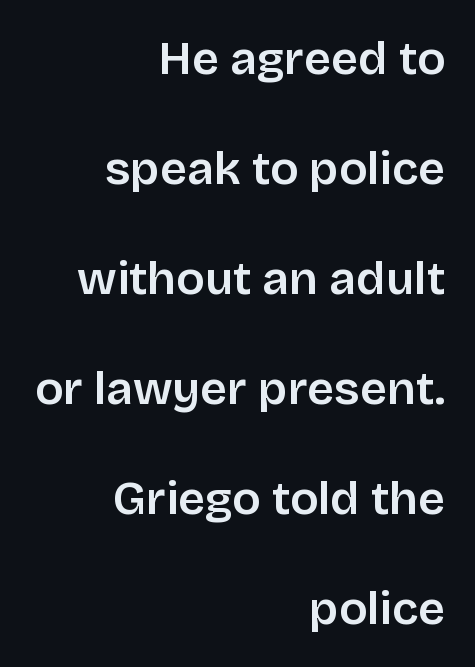
{"serif": "no", "italic": "no", "width": "normal", "stroke_contrast": "low", "x_height": "large", "monospaced": "no", "underline": "no", "align": "right", "line_spacing": "loose", "line_spacing_ratio": 2.34, "letter_spacing": "normal", "letter_spacing_em": 0.0, "glyph_px": 47}
